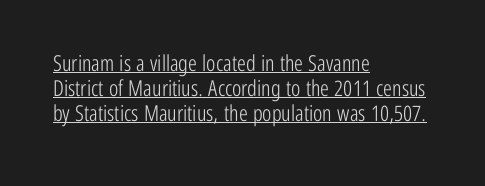
Is the block centered? No — it sits flush against the left margin. There is no visible air inserted between adjacent glyphs. Nope, not italic — everything's standing straight. In terms of leading, this rendering errs on the cramped side. Somebody hit Ctrl+U on this one — the words are underlined.
